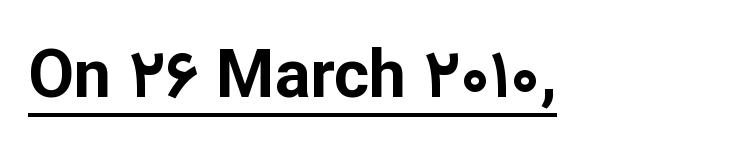
Q: Is the text bold? A: Yes.
Q: Is the text italic (slanted)? A: No, it is upright.
Q: Is the typeface a serif or a sans-serif typeface? A: Sans-serif.
Q: Is the text underlined? A: Yes.
Q: Is the spacing between letters normal or unusually wide? A: Normal.
Q: Width (condensed, normal, or wide)? A: Normal.
Q: Stroke contrast? A: Low.
Q: x-height? A: Medium.
Q: Monospaced? A: No.
